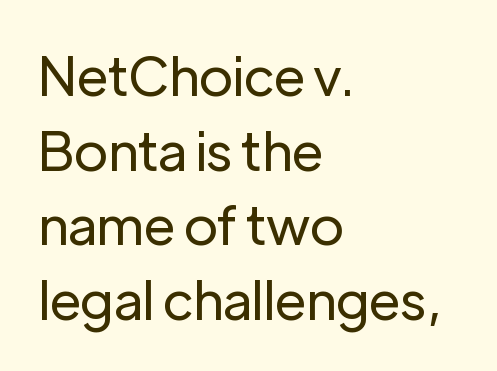
Q: Is the text bold? A: No.
Q: Is the text italic (slanted)? A: No, it is upright.
Q: Is the typeface a serif or a sans-serif typeface? A: Sans-serif.
Q: Is the text underlined? A: No.
Q: How is the paragraph aligned? A: Left-aligned.
Q: Is the spacing between letters normal or unusually wide? A: Normal.
Q: Is the spacing between lines tight, normal or loose? A: Normal.
Q: Width (condensed, normal, or wide)? A: Normal.
Q: Stroke contrast? A: Low.
Q: x-height? A: Medium.
Q: Monospaced? A: No.
